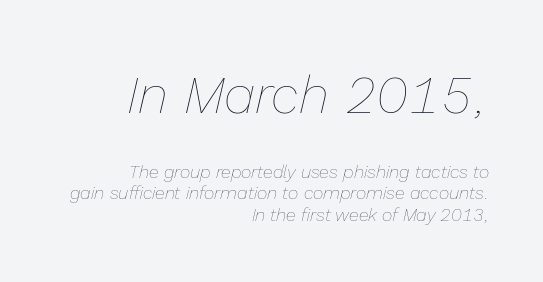
Q: Is the text bold? A: No.
Q: Is the text italic (slanted)? A: Yes, it leans right by about 13 degrees.
Q: Is the text underlined? A: No.
Q: How is the paragraph aligned? A: Right-aligned.
Q: Is the spacing between letters normal or unusually wide? A: Normal.
Q: Which block of text is set in a larger size, the first (top) or the second (bottom)? A: The first (top) one.
Q: Width (condensed, normal, or wide)? A: Normal.
Q: Stroke contrast? A: Low.
Q: x-height? A: Medium.
Q: Monospaced? A: No.
